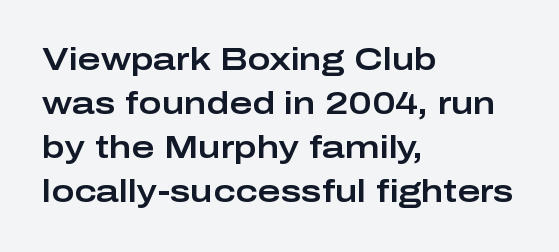
{"serif": "no", "italic": "no", "width": "wide", "stroke_contrast": "low", "x_height": "medium", "monospaced": "no", "underline": "no", "align": "left", "line_spacing": "normal", "line_spacing_ratio": 1.42, "letter_spacing": "normal", "letter_spacing_em": 0.0, "glyph_px": 31}
